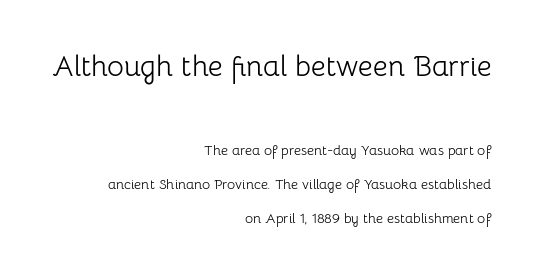
{"serif": "no", "italic": "no", "bold": "no", "weight": "light", "width": "normal", "stroke_contrast": "low", "x_height": "medium", "monospaced": "no", "underline": "no", "align": "right", "line_spacing": "loose", "line_spacing_ratio": 2.43, "letter_spacing": "normal", "letter_spacing_em": 0.0, "larger_block": "first", "size_ratio": 2.07, "glyph_px": 29}
